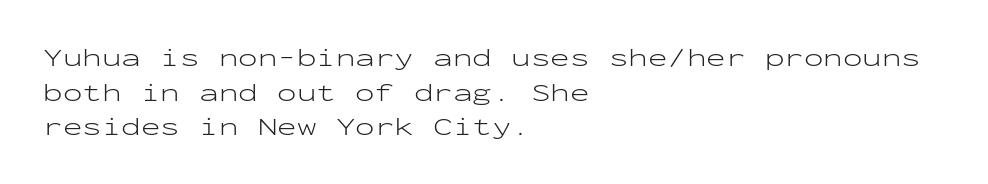
The image shows 26 px text type, upright; set left-aligned, normal line spacing (1.33x), normal letter spacing, not underlined.
